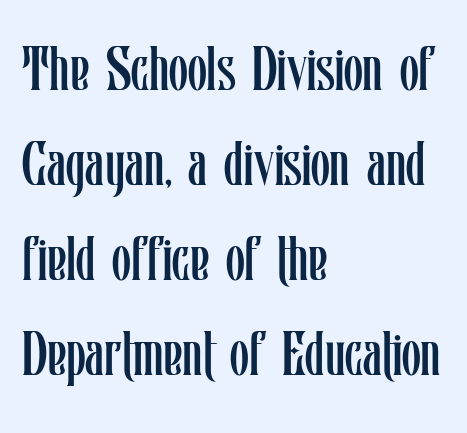
{"italic": "no", "bold": "no", "weight": "regular", "width": "condensed", "stroke_contrast": "low", "x_height": "medium", "monospaced": "no", "underline": "no", "align": "left", "line_spacing": "normal", "line_spacing_ratio": 1.53, "letter_spacing": "normal", "letter_spacing_em": 0.0, "glyph_px": 62}
